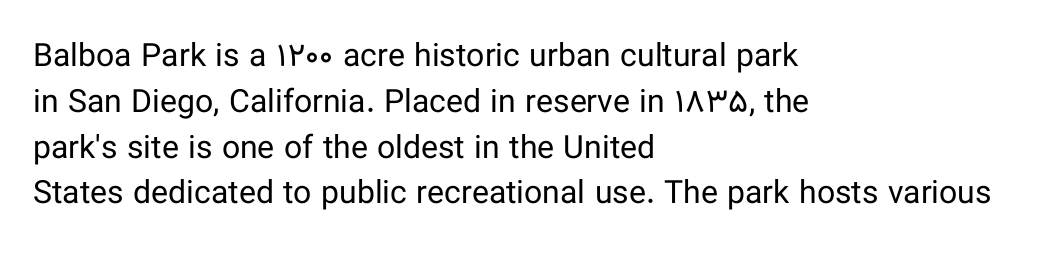
The image shows 32 px regular-weight sans-serif type, upright; set left-aligned, normal line spacing (1.43x), normal letter spacing, not underlined; low stroke contrast and a medium x-height.
